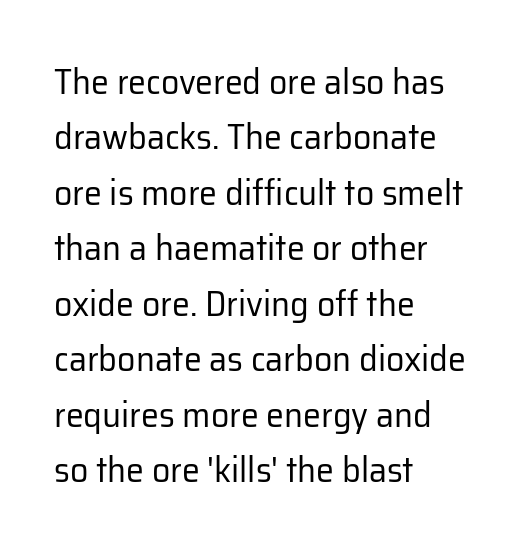
Students, note that the glyphs here touch the page at normal intervals. Upright lettering throughout. Words float on clear page, feet unadorned. Regular leading. The letterforms sit at book weight or below.
